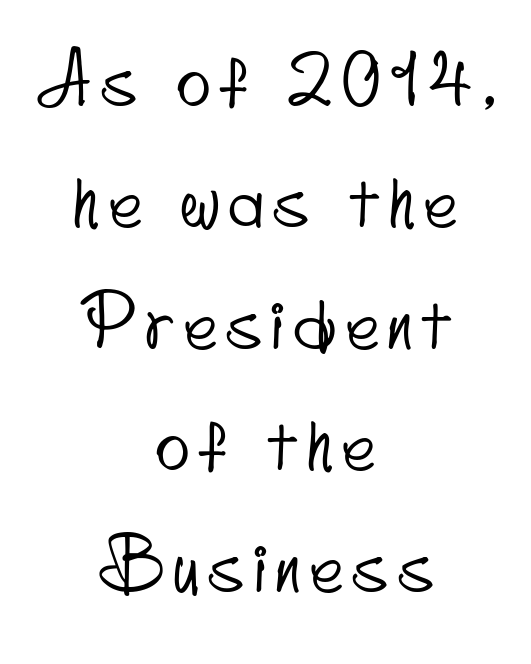
Q: Is the typeface a serif or a sans-serif typeface? A: Sans-serif.
Q: Is the text underlined? A: No.
Q: How is the paragraph aligned? A: Centered.
Q: Width (condensed, normal, or wide)? A: Condensed.
Q: Stroke contrast? A: Low.
Q: x-height? A: Small.
Q: Monospaced? A: No.
